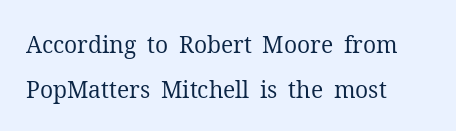
Posture: vertical. Heaviness? Minimal to ordinary, like unemphasized prose. Check the space under the baseline: it is left empty. The paragraph shown leans on its left margin. The designer dialed line spacing up above the default.
